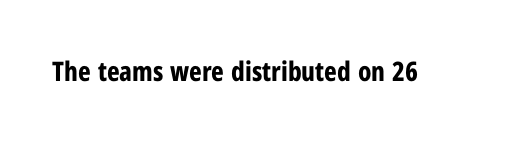
{"italic": "no", "bold": "yes", "underline": "no", "letter_spacing": "normal", "letter_spacing_em": 0.0, "glyph_px": 27}
